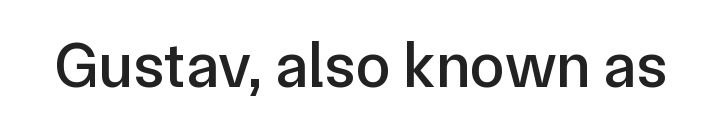
{"serif": "no", "italic": "no", "width": "normal", "stroke_contrast": "low", "x_height": "medium", "monospaced": "no", "underline": "no", "letter_spacing": "normal", "letter_spacing_em": 0.0, "glyph_px": 64}
